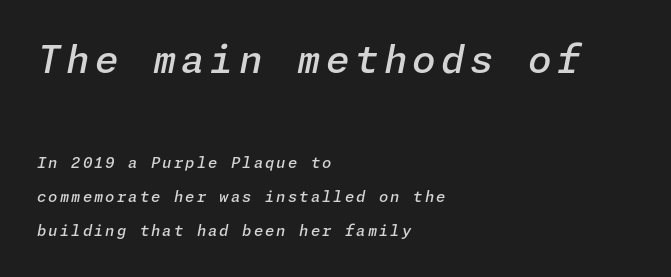
{"italic": "yes", "lean": "right", "slant_degrees": 11, "bold": "semi", "weight": "semibold", "width": "normal", "stroke_contrast": "low", "x_height": "medium", "underline": "no", "align": "left", "line_spacing": "loose", "line_spacing_ratio": 2.26, "larger_block": "first", "size_ratio": 2.53, "glyph_px": 38}
